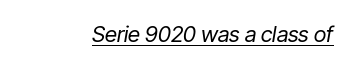
The image shows 22 px text type, italic (leaning right); set normal letter spacing, underlined.
